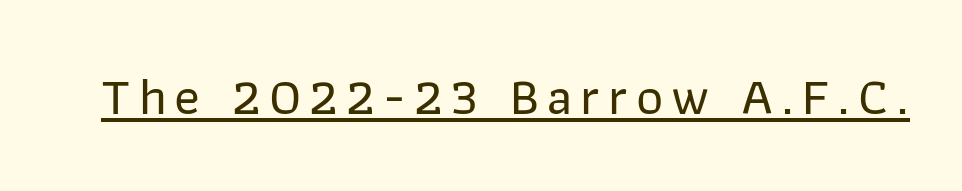
The image shows 53 px sans-serif type, upright; set underlined; low stroke contrast and a medium x-height.
